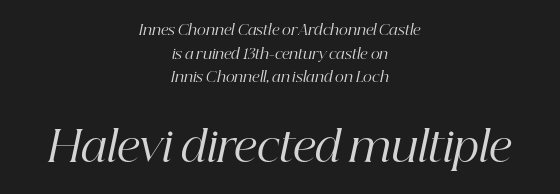
A student would call this center alignment; a typographer would say set centered. Each stroke keeps to a modest, everyday thickness or less. Whoever set this made the second block the dominant, larger element. Varying glyph widths throughout — classic text-font behaviour. Underline: absent. Caption: standard tracking, unaltered.
